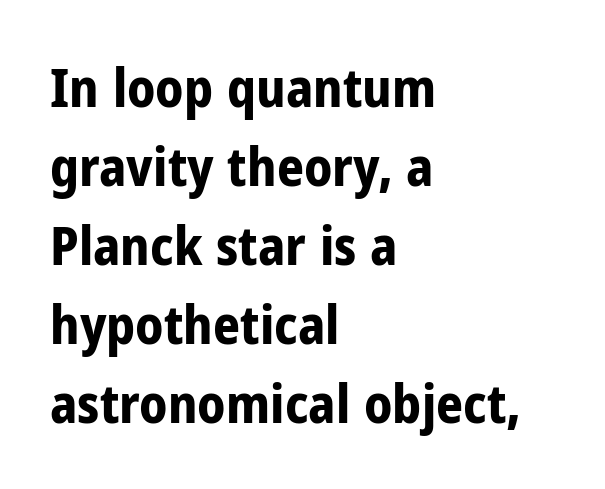
The compositor pushed each line to the left boundary. The passage shown is not underscored anywhere. Caption: standard tracking, unaltered. Vertically, the passage feels balanced, rows spaced as you'd expect. Italic? Not at all — the glyphs are vertical. A full-strength bold gives these letters their thick strokes.
